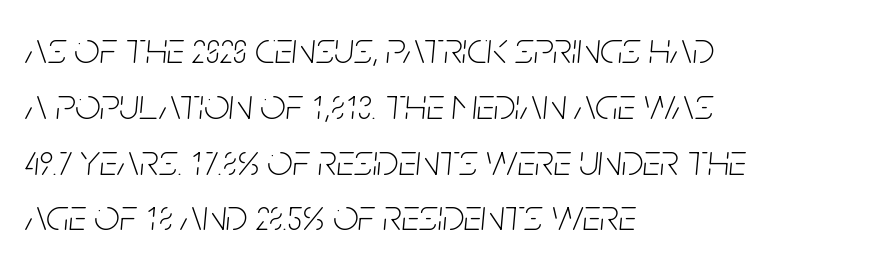
{"italic": "yes", "lean": "right", "slant_degrees": 5, "bold": "no", "weight": "thin", "width": "condensed", "stroke_contrast": "low", "x_height": "large", "monospaced": "no", "underline": "no", "align": "left", "line_spacing_ratio": 1.24, "letter_spacing": "normal", "letter_spacing_em": 0.0, "glyph_px": 45}
